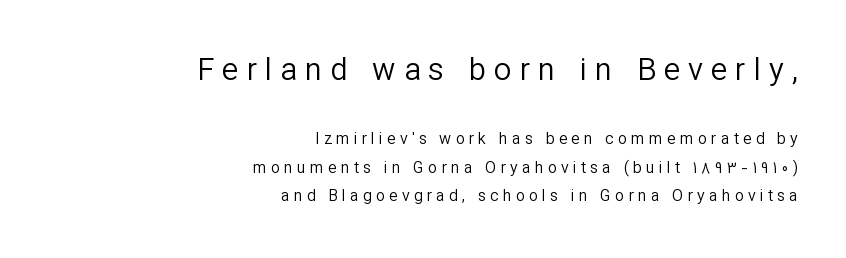
Q: Is the text bold? A: No.
Q: Is the text italic (slanted)? A: No, it is upright.
Q: Is the typeface a serif or a sans-serif typeface? A: Sans-serif.
Q: Is the text underlined? A: No.
Q: How is the paragraph aligned? A: Right-aligned.
Q: Is the spacing between letters normal or unusually wide? A: Unusually wide.
Q: Which block of text is set in a larger size, the first (top) or the second (bottom)? A: The first (top) one.
Q: Width (condensed, normal, or wide)? A: Normal.
Q: Stroke contrast? A: Low.
Q: x-height? A: Medium.
Q: Monospaced? A: No.
